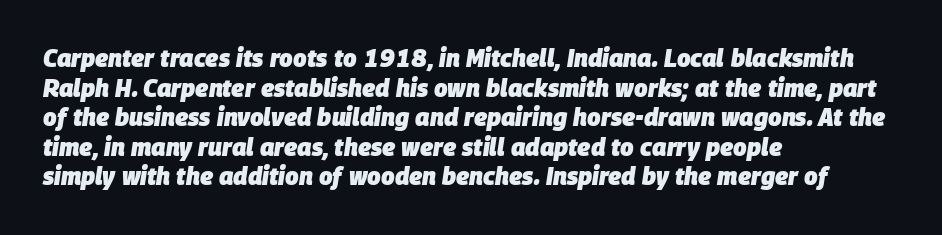
The image shows 24 px bold type, italic (leaning right); set left-aligned, line spacing 1.23x, normal letter spacing, not underlined.
